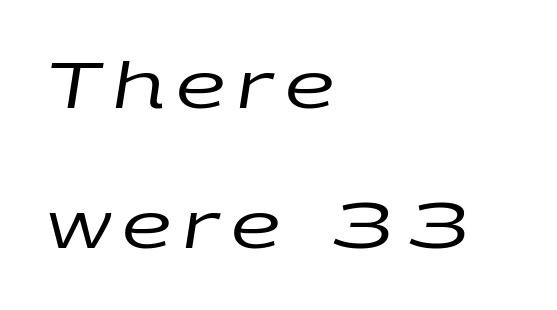
A typesetter would mark this as italic. Descenders are the only things crossing below the line. Reading down the column, the eye jumps a long way to each next line. Where is the straight margin? On the left. Spacing verdict: proportional, widths tailored to each character. On a weight scale, this lands at 450 or below.
